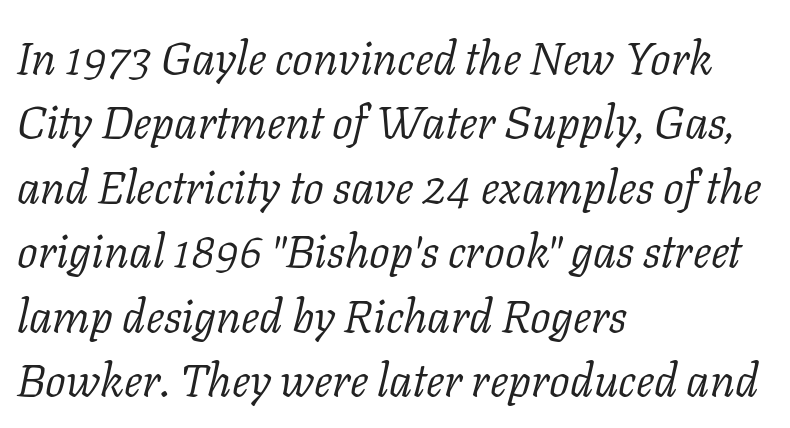
The image shows 46 px light serif type, italic (leaning right); set left-aligned, normal line spacing (1.4x), normal letter spacing, not underlined; low stroke contrast and a medium x-height.
